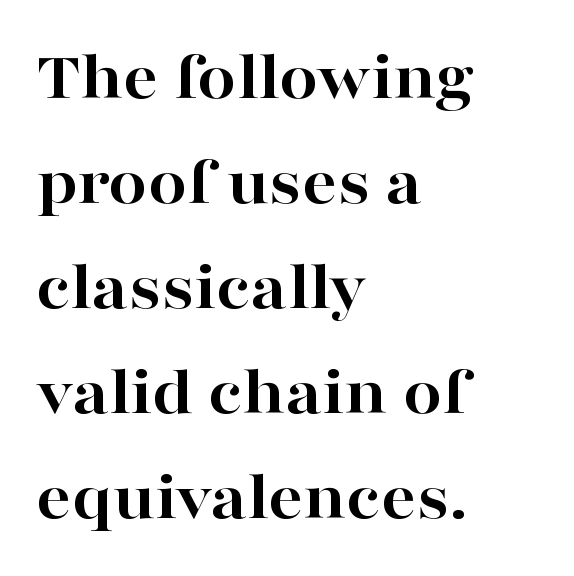
The image shows 69 px bold, wide serif type, upright; set left-aligned, normal line spacing (1.52x), normal letter spacing, not underlined; high stroke contrast and a medium x-height.
